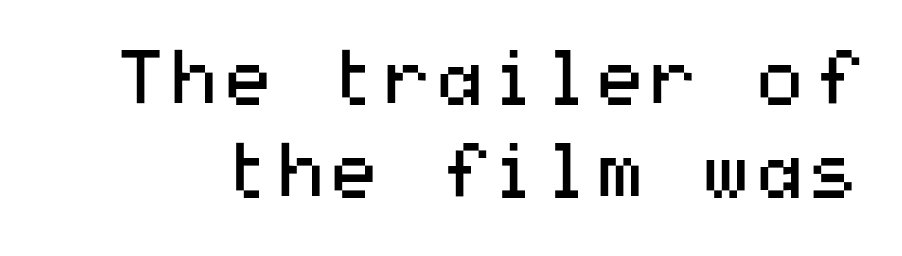
The image shows 76 px regular-weight, wide sans-serif type, upright; set line spacing 1.22x, normal letter spacing, not underlined; medium stroke contrast and a medium x-height.
